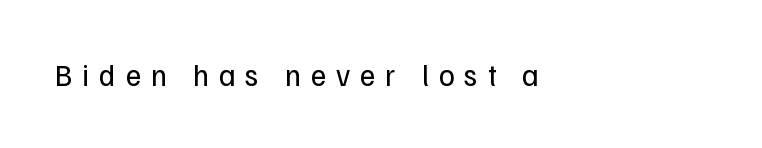
Q: Is the text bold? A: No.
Q: Is the text italic (slanted)? A: No, it is upright.
Q: Is the typeface a serif or a sans-serif typeface? A: Sans-serif.
Q: Is the text underlined? A: No.
Q: How is the paragraph aligned? A: Left-aligned.
Q: Is the spacing between letters normal or unusually wide? A: Unusually wide.
Q: Width (condensed, normal, or wide)? A: Normal.
Q: Stroke contrast? A: Low.
Q: x-height? A: Medium.
Q: Monospaced? A: No.
